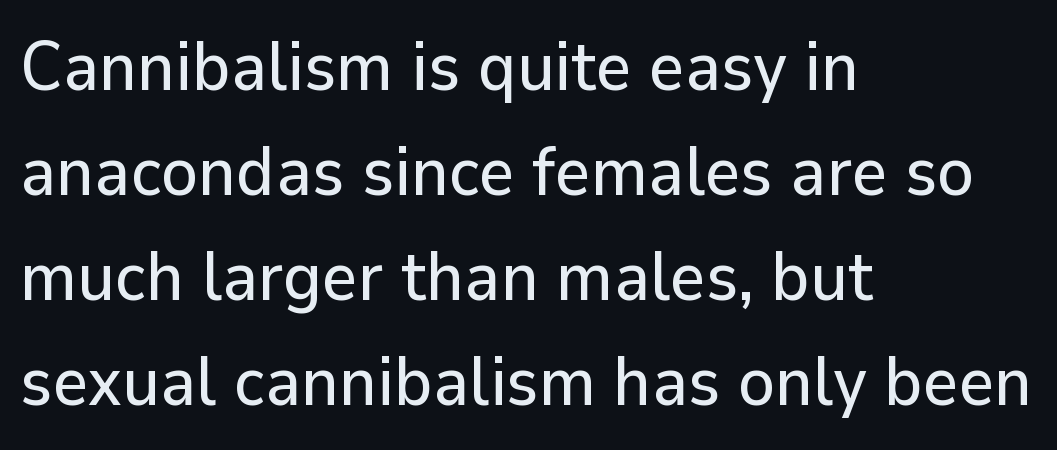
The image shows 69 px sans-serif type, upright; set left-aligned, normal line spacing (1.52x), normal letter spacing, not underlined; low stroke contrast and a medium x-height.
